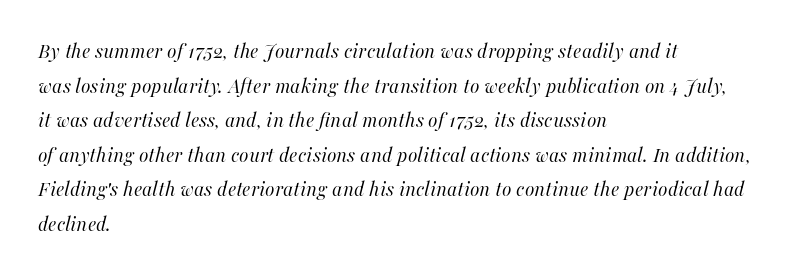
{"italic": "yes", "lean": "right", "slant_degrees": 16, "bold": "no", "underline": "no", "align": "left", "line_spacing": "normal", "line_spacing_ratio": 1.57, "letter_spacing": "normal", "letter_spacing_em": 0.0, "glyph_px": 22}
